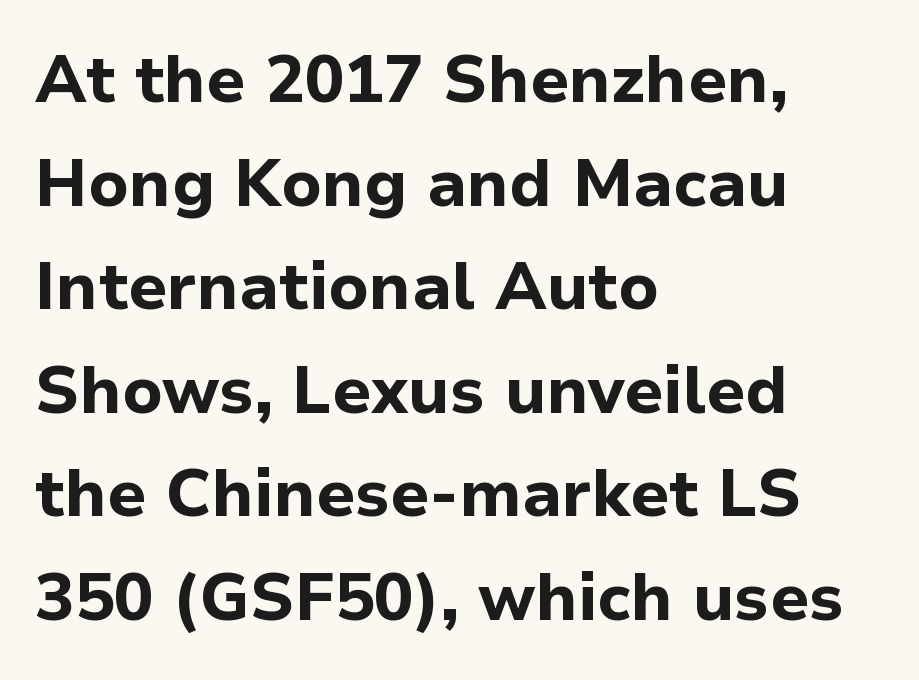
{"serif": "no", "italic": "no", "bold": "yes", "weight": "bold", "width": "normal", "stroke_contrast": "low", "x_height": "medium", "monospaced": "no", "underline": "no", "align": "left", "line_spacing": "normal", "line_spacing_ratio": 1.57, "letter_spacing": "normal", "letter_spacing_em": 0.0, "glyph_px": 66}
